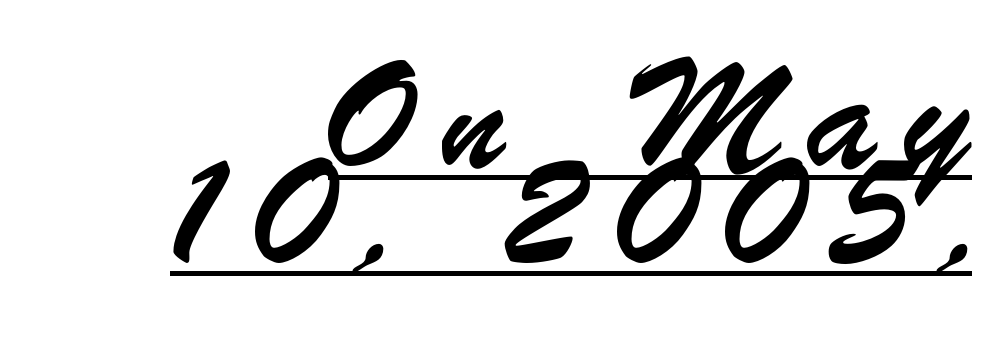
The image shows 70 px condensed sans-serif type; set right-aligned, normal line spacing (1.38x), unusually wide letter spacing (+0.37 em), underlined; low stroke contrast and a small x-height.
